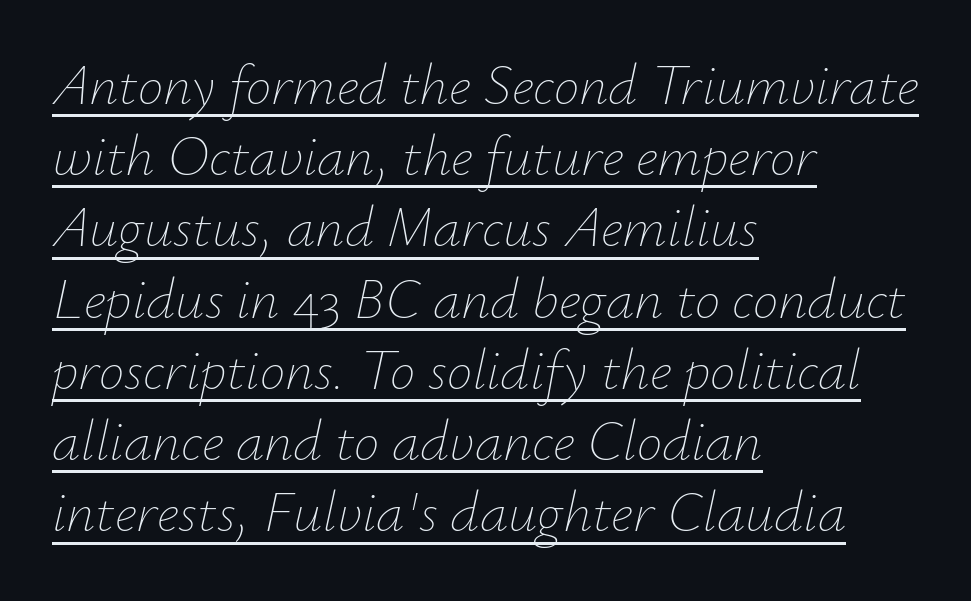
The image shows 57 px thin type, italic (leaning right); set left-aligned, normal line spacing (1.25x), normal letter spacing, underlined; low stroke contrast and a small x-height.
